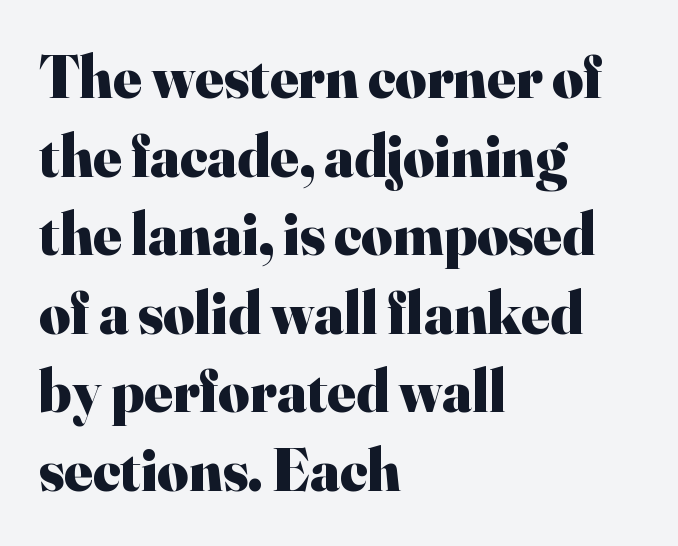
Q: Is the text bold? A: Yes.
Q: Is the text italic (slanted)? A: No, it is upright.
Q: Is the typeface a serif or a sans-serif typeface? A: Serif.
Q: Is the text underlined? A: No.
Q: How is the paragraph aligned? A: Left-aligned.
Q: Is the spacing between letters normal or unusually wide? A: Normal.
Q: Is the spacing between lines tight, normal or loose? A: Normal.
Q: Width (condensed, normal, or wide)? A: Normal.
Q: Stroke contrast? A: High.
Q: x-height? A: Small.
Q: Monospaced? A: No.
